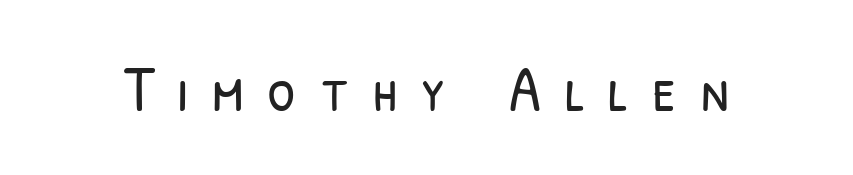
The image shows 65 px light, condensed sans-serif type; set unusually wide letter spacing (+0.37 em), not underlined; low stroke contrast and a medium x-height.
